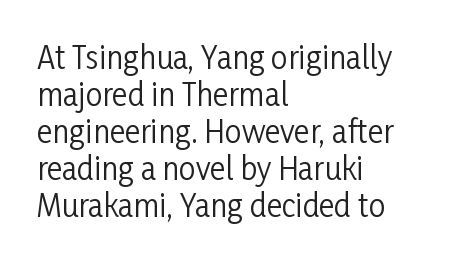
The image shows 30 px regular-weight, condensed sans-serif type, upright; set left-aligned, line spacing 1.23x, normal letter spacing, not underlined; low stroke contrast and a medium x-height.
